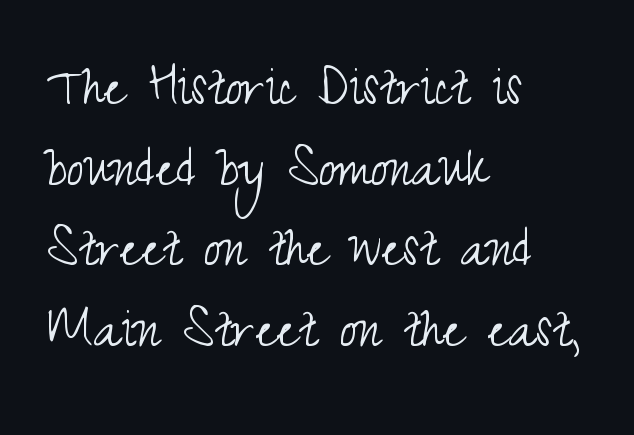
Q: Is the text bold? A: No.
Q: Is the text italic (slanted)? A: No, it is upright.
Q: Is the typeface a serif or a sans-serif typeface? A: Sans-serif.
Q: Is the text underlined? A: No.
Q: How is the paragraph aligned? A: Left-aligned.
Q: Is the spacing between letters normal or unusually wide? A: Normal.
Q: Is the spacing between lines tight, normal or loose? A: Normal.
Q: Width (condensed, normal, or wide)? A: Condensed.
Q: Stroke contrast? A: Medium.
Q: x-height? A: Small.
Q: Monospaced? A: No.
